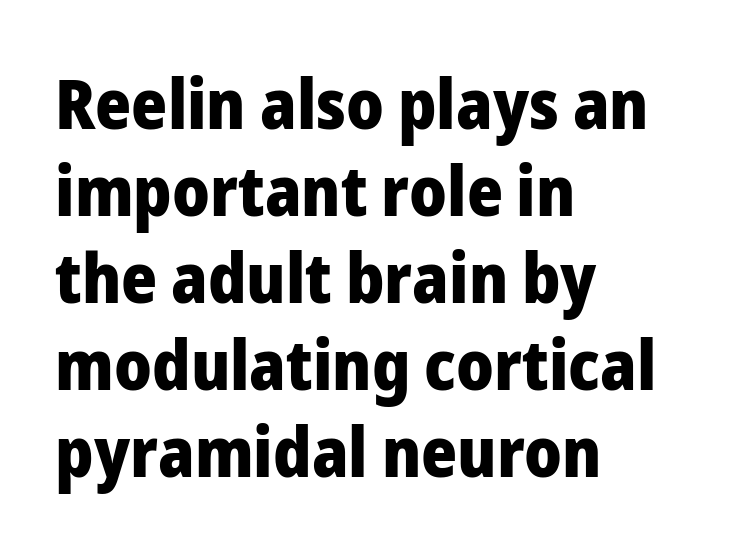
Q: Is the text bold? A: Yes.
Q: Is the text italic (slanted)? A: No, it is upright.
Q: Is the typeface a serif or a sans-serif typeface? A: Sans-serif.
Q: Is the text underlined? A: No.
Q: How is the paragraph aligned? A: Left-aligned.
Q: Is the spacing between letters normal or unusually wide? A: Normal.
Q: Is the spacing between lines tight, normal or loose? A: Normal.
Q: Width (condensed, normal, or wide)? A: Normal.
Q: Stroke contrast? A: Low.
Q: x-height? A: Medium.
Q: Monospaced? A: No.
